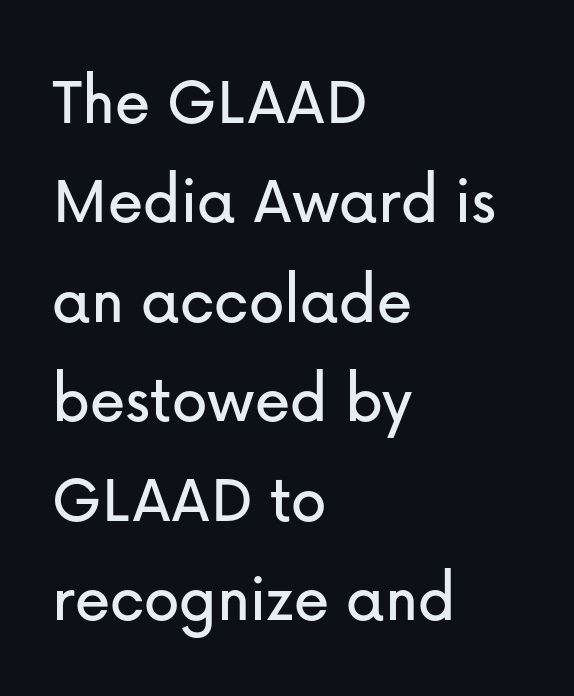
The image shows 71 px sans-serif type, upright; set left-aligned, normal line spacing (1.4x), normal letter spacing, not underlined; low stroke contrast and a medium x-height.
